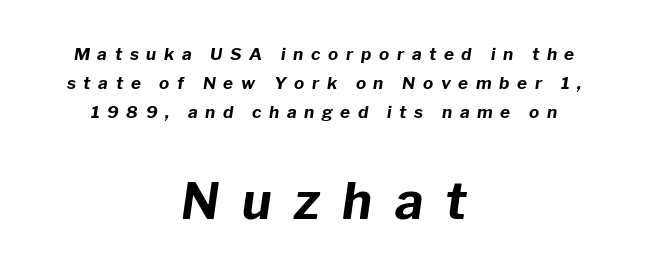
The image shows 50 px bold type, italic (leaning right); set centered, line spacing 1.71x, unusually wide letter spacing (+0.45 em), not underlined; the second (bottom) block is 2.94x larger; low stroke contrast and a medium x-height.
